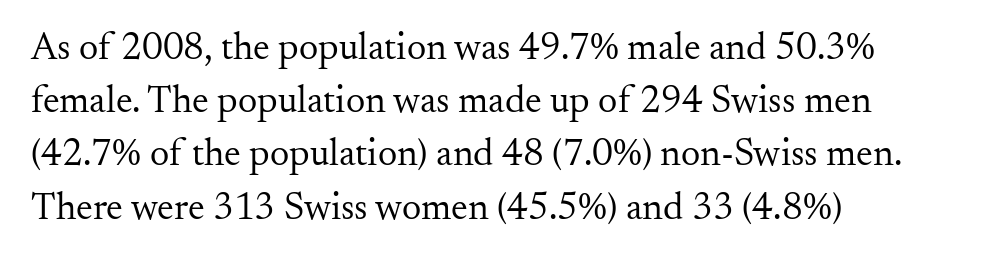
Q: Is the text bold? A: No.
Q: Is the text italic (slanted)? A: No, it is upright.
Q: Is the typeface a serif or a sans-serif typeface? A: Serif.
Q: Is the text underlined? A: No.
Q: How is the paragraph aligned? A: Left-aligned.
Q: Is the spacing between letters normal or unusually wide? A: Normal.
Q: Is the spacing between lines tight, normal or loose? A: Normal.
Q: Width (condensed, normal, or wide)? A: Normal.
Q: Stroke contrast? A: Medium.
Q: x-height? A: Small.
Q: Monospaced? A: No.
